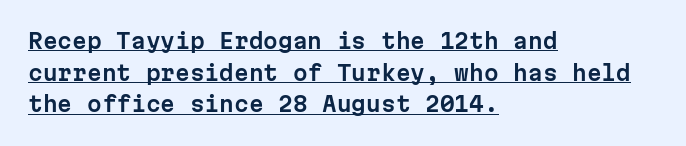
{"italic": "no", "underline": "yes", "align": "left", "line_spacing": "normal", "line_spacing_ratio": 1.51, "letter_spacing": "normal", "letter_spacing_em": 0.0, "glyph_px": 21}
